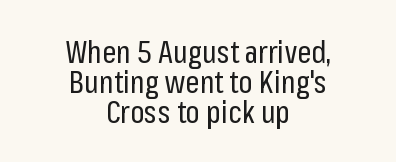
Spacing verdict: proportional, widths tailored to each character. Baseline-to-baseline distance is barely more than the letter height. Short note: letters normally spaced. Stroke thickness stays within the range of a standard reading face or lighter.
